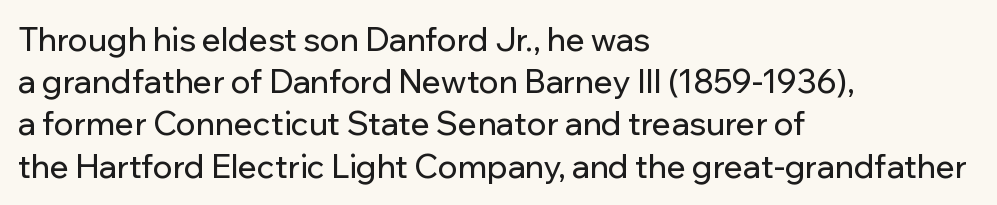
Q: Is the text italic (slanted)? A: No, it is upright.
Q: Is the typeface a serif or a sans-serif typeface? A: Sans-serif.
Q: Is the text underlined? A: No.
Q: How is the paragraph aligned? A: Left-aligned.
Q: Is the spacing between letters normal or unusually wide? A: Normal.
Q: Is the spacing between lines tight, normal or loose? A: Normal.
Q: Width (condensed, normal, or wide)? A: Normal.
Q: Stroke contrast? A: Low.
Q: x-height? A: Medium.
Q: Monospaced? A: No.
